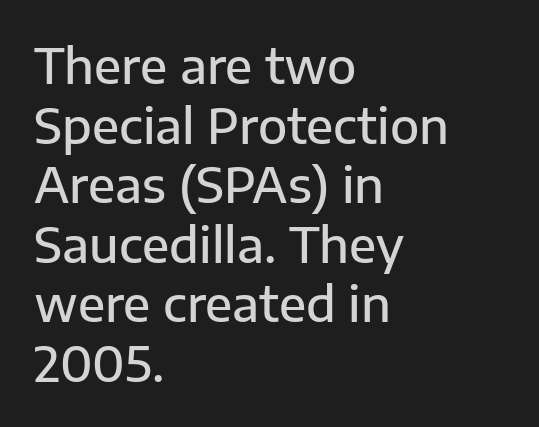
This is moderately heavy type, rendered in semibold. Character widths vary here, with narrow letters taking less room than wide ones. The lines in this sample share a left origin and differ only in where they stop. Ascenders rise straight up at ninety degrees. The foot of each line stays bare and open. Grotesque or geometric, the face here clearly has no serifs.
